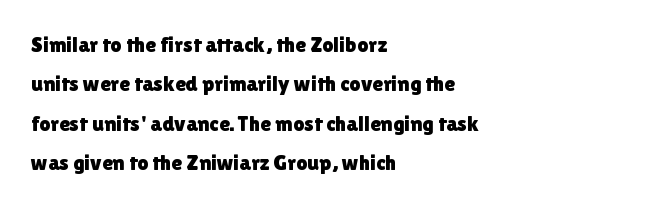
Q: Is the text italic (slanted)? A: No, it is upright.
Q: Is the text underlined? A: No.
Q: How is the paragraph aligned? A: Left-aligned.
Q: Is the spacing between letters normal or unusually wide? A: Normal.
